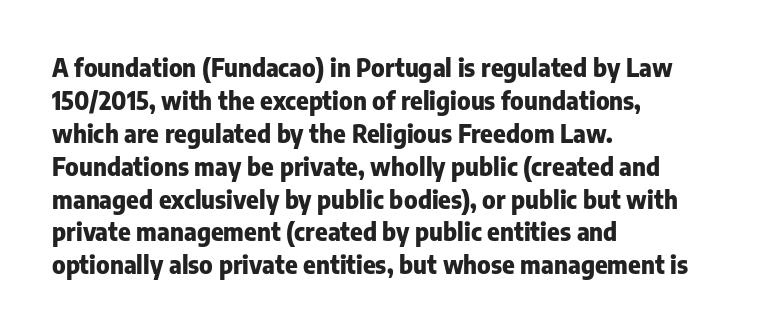
The tracking reads as untouched default to a designer's eye. Check the space under the baseline: it is left empty. The letters stand straight up with perfectly vertical stems. Each line starts at the same left margin while the right side varies. Weight check: bold — yes, fully. These lines sit exactly where default settings would place them.
